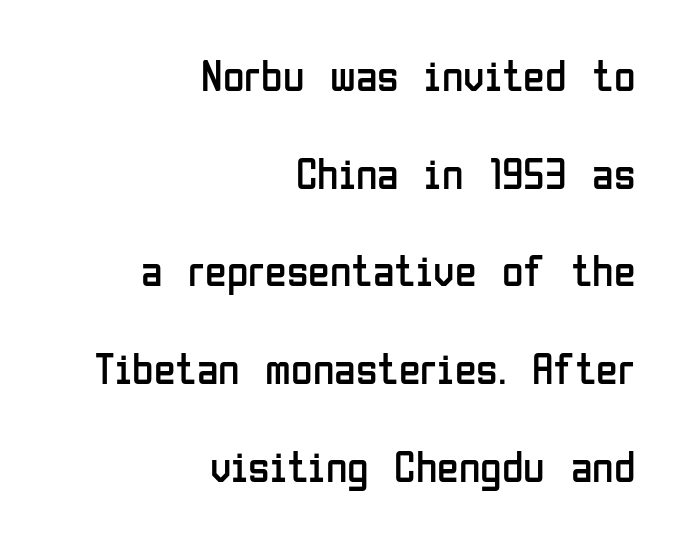
Q: Is the text bold? A: No.
Q: Is the text italic (slanted)? A: No, it is upright.
Q: Is the typeface a serif or a sans-serif typeface? A: Sans-serif.
Q: Is the text underlined? A: No.
Q: How is the paragraph aligned? A: Right-aligned.
Q: Is the spacing between letters normal or unusually wide? A: Normal.
Q: Is the spacing between lines tight, normal or loose? A: Loose.
Q: Width (condensed, normal, or wide)? A: Condensed.
Q: Stroke contrast? A: Low.
Q: x-height? A: Medium.
Q: Monospaced? A: No.
